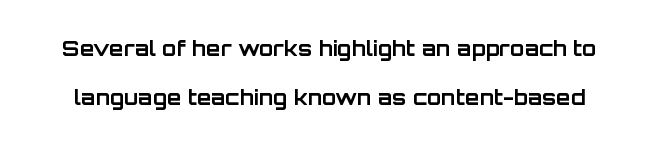
The image shows 21 px bold type, upright; set loose line spacing (2.33x), normal letter spacing, not underlined.
